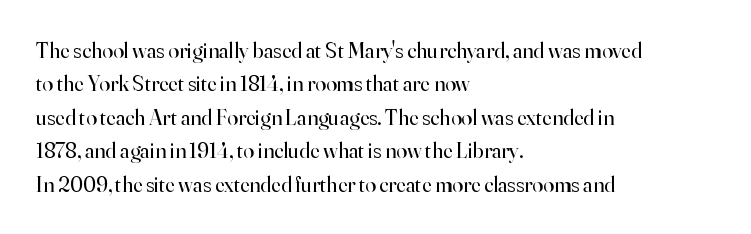
{"italic": "no", "bold": "no", "underline": "no", "align": "left", "line_spacing": "normal", "line_spacing_ratio": 1.52, "letter_spacing": "normal", "letter_spacing_em": 0.0, "glyph_px": 22}
